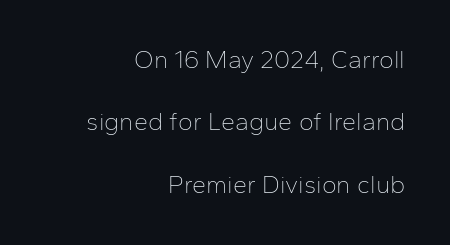
Q: Is the text bold? A: No.
Q: Is the text italic (slanted)? A: No, it is upright.
Q: Is the text underlined? A: No.
Q: How is the paragraph aligned? A: Right-aligned.
Q: Is the spacing between letters normal or unusually wide? A: Normal.
Q: Is the spacing between lines tight, normal or loose? A: Loose.
